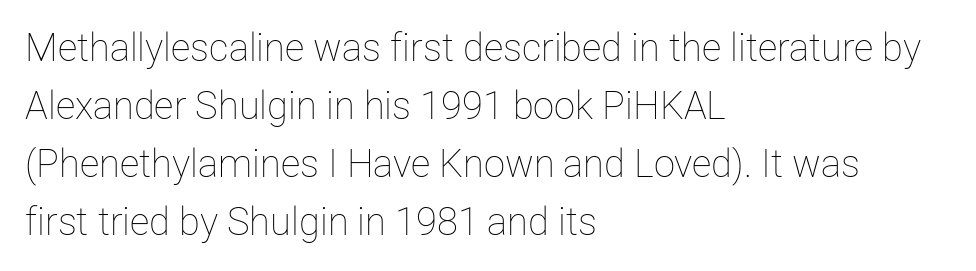
Interline gaps are of average width in this sample. Every row of glyphs begins at an identical x-position on the left. The characters are drawn with everyday or finer stroke widths. This is roman type, the default non-slanted kind. The rendering keeps characters at their native spacing. Check under the words: just untouched page.
